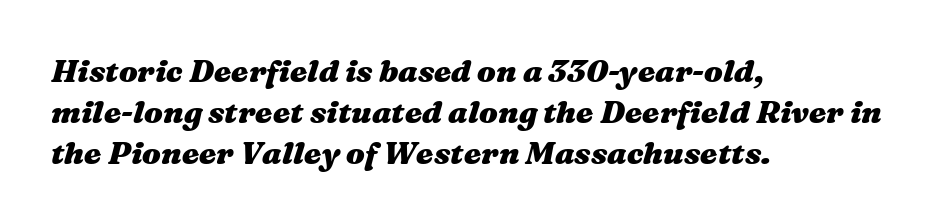
The image shows 31 px heavy, wide type, italic (leaning right); set left-aligned, normal line spacing (1.32x), normal letter spacing, not underlined; medium stroke contrast and a medium x-height.
